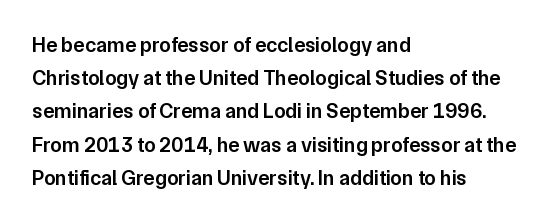
{"italic": "no", "bold": "semi", "underline": "no", "align": "left", "line_spacing": "normal", "line_spacing_ratio": 1.58, "letter_spacing": "normal", "letter_spacing_em": 0.0, "glyph_px": 21}
